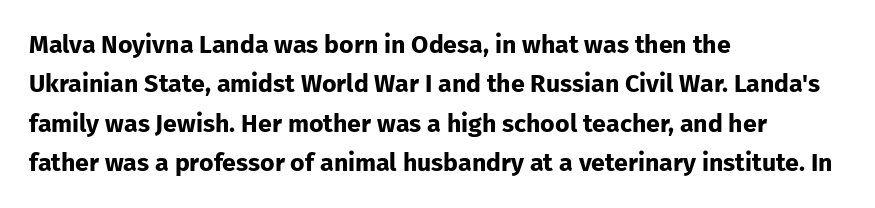
Q: Is the text bold? A: Yes.
Q: Is the text italic (slanted)? A: No, it is upright.
Q: Is the text underlined? A: No.
Q: How is the paragraph aligned? A: Left-aligned.
Q: Is the spacing between letters normal or unusually wide? A: Normal.
Q: Is the spacing between lines tight, normal or loose? A: Normal.
